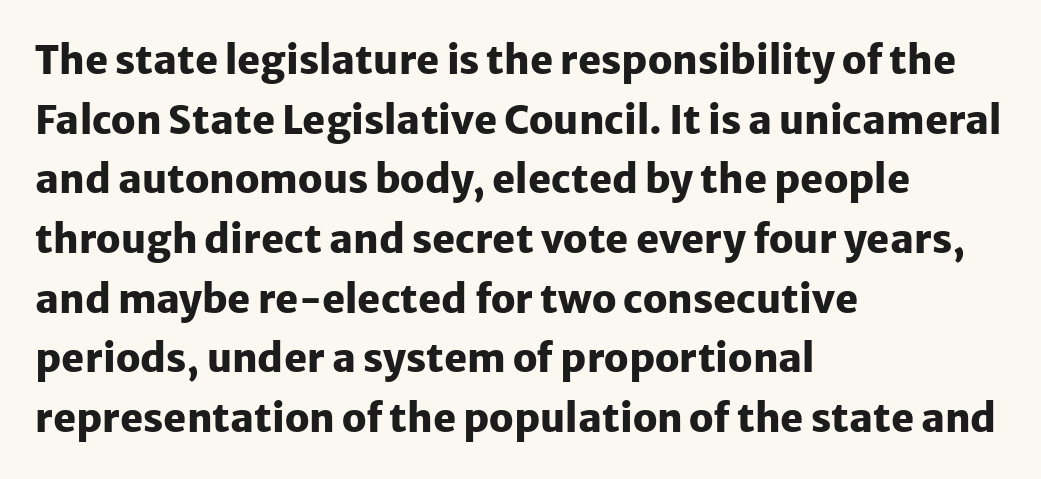
Layout note: lines flush left. The horizontal fit of the characters is conventional and even. Is this a fixed-width face? No — the glyphs have proportional, varying widths. The space directly below the letters is spotless. Compared with typical paragraphs, the rows here are spaced about the same.
